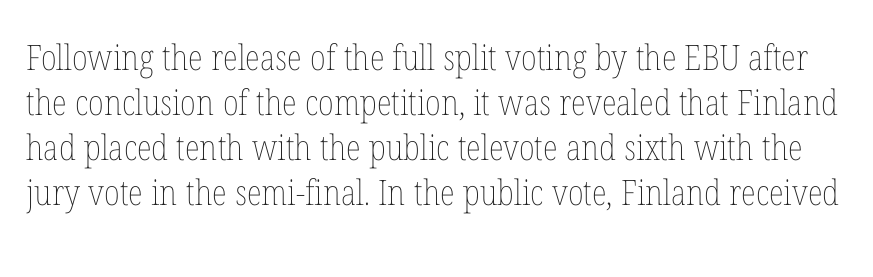
{"italic": "no", "bold": "no", "weight": "thin", "width": "condensed", "stroke_contrast": "low", "x_height": "medium", "monospaced": "no", "underline": "no", "line_spacing": "normal", "line_spacing_ratio": 1.29, "letter_spacing": "normal", "letter_spacing_em": 0.0, "glyph_px": 35}
